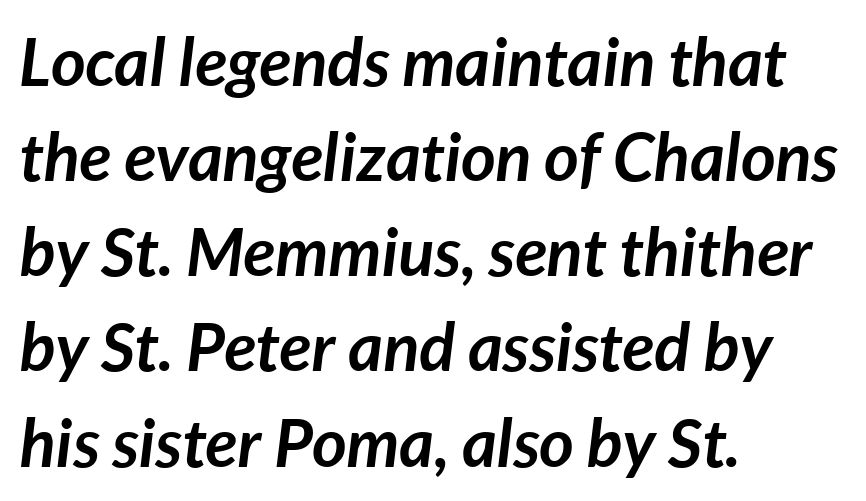
Q: Is the text bold? A: Yes.
Q: Is the text italic (slanted)? A: Yes, it leans right by about 7 degrees.
Q: Is the text underlined? A: No.
Q: How is the paragraph aligned? A: Left-aligned.
Q: Is the spacing between letters normal or unusually wide? A: Normal.
Q: Is the spacing between lines tight, normal or loose? A: Normal.
Q: Width (condensed, normal, or wide)? A: Normal.
Q: Stroke contrast? A: Low.
Q: x-height? A: Medium.
Q: Monospaced? A: No.
